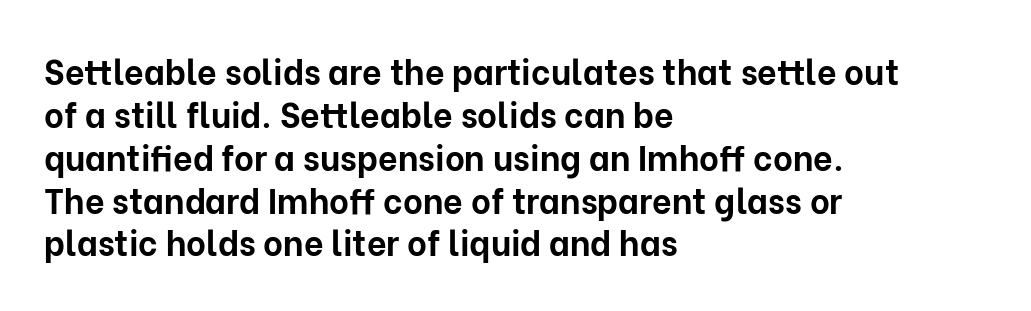
{"serif": "no", "italic": "no", "bold": "yes", "weight": "bold", "width": "normal", "stroke_contrast": "low", "x_height": "medium", "monospaced": "no", "underline": "no", "align": "left", "line_spacing": "normal", "line_spacing_ratio": 1.26, "letter_spacing": "normal", "letter_spacing_em": 0.0, "glyph_px": 34}
